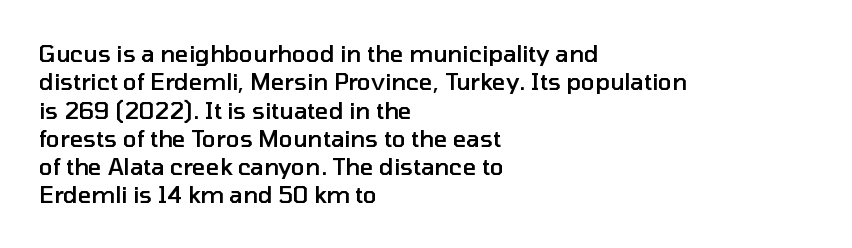
{"italic": "no", "bold": "semi", "underline": "no", "align": "left", "line_spacing_ratio": 1.23, "letter_spacing": "normal", "letter_spacing_em": 0.0, "glyph_px": 23}
